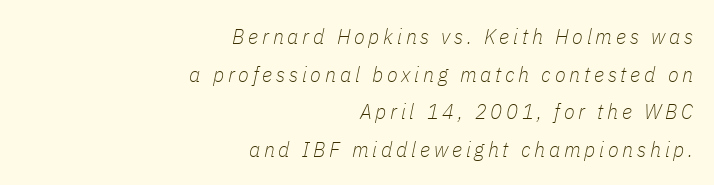
Q: Is the text bold? A: No.
Q: Is the text italic (slanted)? A: Yes, it leans right by about 11 degrees.
Q: Is the text underlined? A: No.
Q: How is the paragraph aligned? A: Right-aligned.
